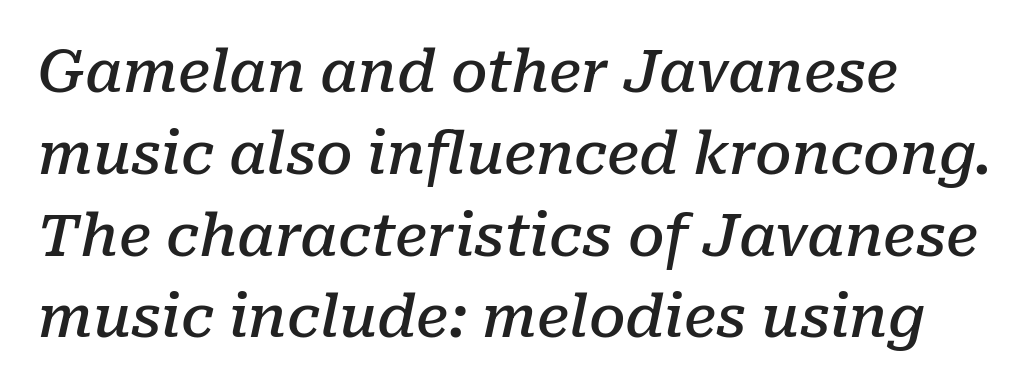
Q: Is the text bold? A: Semi-bold.
Q: Is the text italic (slanted)? A: Yes, it leans right by about 10 degrees.
Q: Is the typeface a serif or a sans-serif typeface? A: Serif.
Q: Is the text underlined? A: No.
Q: Is the spacing between letters normal or unusually wide? A: Normal.
Q: Is the spacing between lines tight, normal or loose? A: Normal.
Q: Width (condensed, normal, or wide)? A: Normal.
Q: Stroke contrast? A: Low.
Q: x-height? A: Medium.
Q: Monospaced? A: No.
